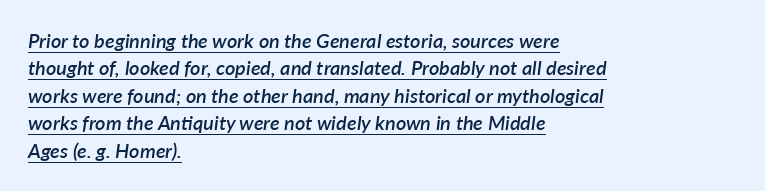
A typographer would call this underscored text. In CSS terms this would be text-align: left. Slanted lettering throughout. In terms of leading, this rendering sits right in the middle. Students, this is semibold: more ink than regular, less than bold. Each word holds together tightly as a unit, with standard inter-letter gaps.
